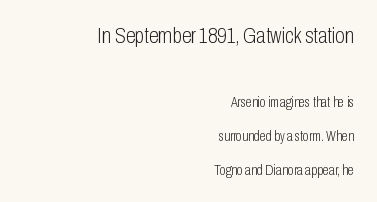
Q: Is the text bold? A: No.
Q: Is the text italic (slanted)? A: No, it is upright.
Q: Is the text underlined? A: No.
Q: How is the paragraph aligned? A: Right-aligned.
Q: Is the spacing between letters normal or unusually wide? A: Normal.
Q: Is the spacing between lines tight, normal or loose? A: Loose.
Q: Which block of text is set in a larger size, the first (top) or the second (bottom)? A: The first (top) one.
